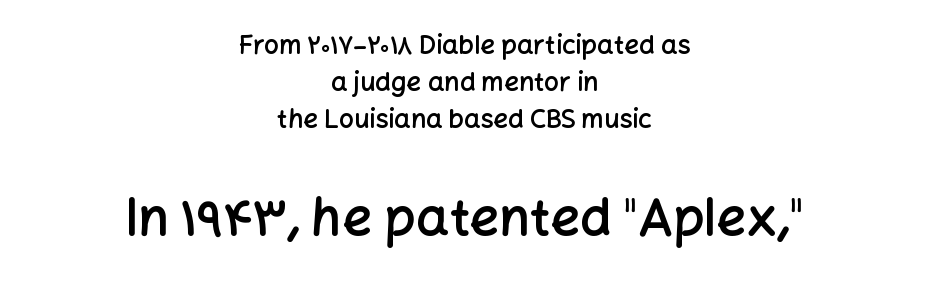
The image shows 52 px semibold sans-serif type, upright; set centered, normal line spacing (1.43x), normal letter spacing, not underlined; the second (bottom) block is 2.0x larger; low stroke contrast and a medium x-height.
